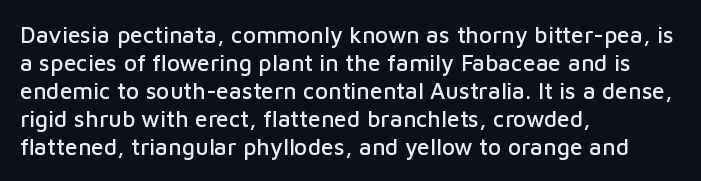
The image shows 23 px text type, upright; set left-aligned, line spacing 1.22x, normal letter spacing, not underlined.
